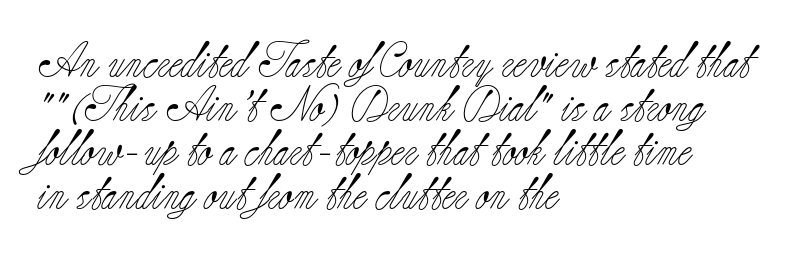
Q: Is the text bold? A: No.
Q: Is the text italic (slanted)? A: Yes.
Q: Is the typeface a serif or a sans-serif typeface? A: Serif.
Q: Is the text underlined? A: No.
Q: How is the paragraph aligned? A: Left-aligned.
Q: Is the spacing between letters normal or unusually wide? A: Normal.
Q: Is the spacing between lines tight, normal or loose? A: Normal.
Q: Width (condensed, normal, or wide)? A: Normal.
Q: Stroke contrast? A: Low.
Q: x-height? A: Small.
Q: Monospaced? A: No.
